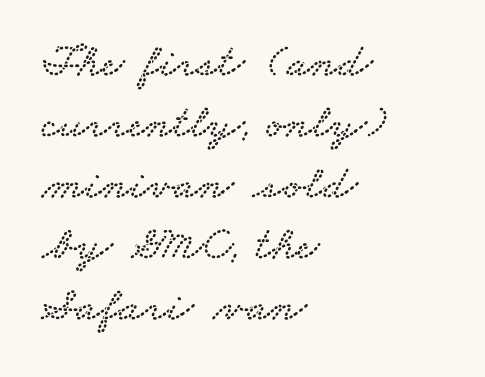
The image shows 48 px wide type; set left-aligned, normal line spacing (1.27x), normal letter spacing, not underlined; low stroke contrast and a small x-height.
